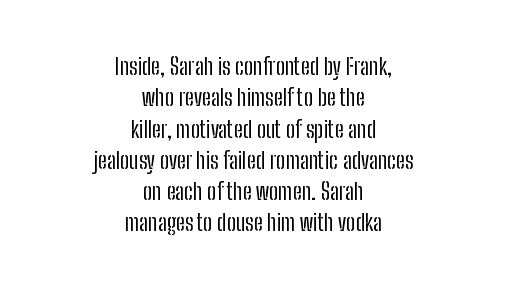
The image shows 23 px text type, upright; set centered, normal line spacing (1.36x), normal letter spacing, not underlined.
